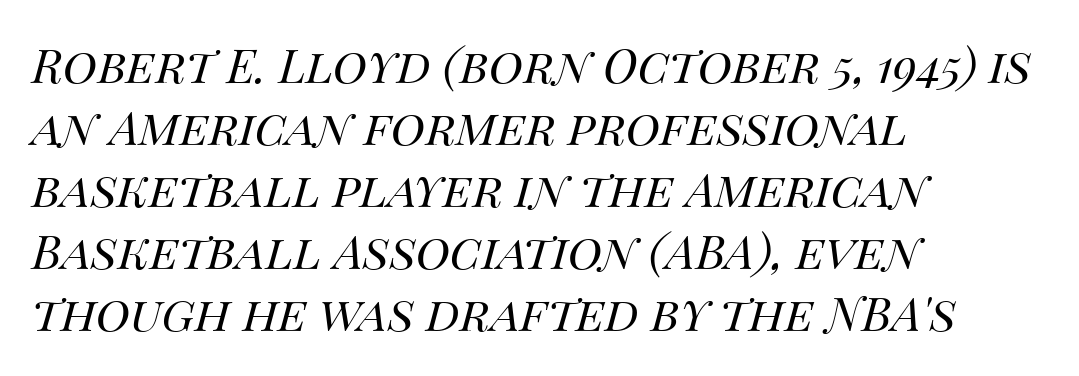
The image shows 47 px regular-weight type, italic (leaning right); set left-aligned, normal line spacing (1.32x), normal letter spacing, not underlined; medium stroke contrast and a large x-height.
